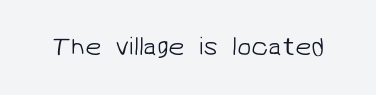
The image shows 26 px text type; set normal letter spacing, not underlined.
